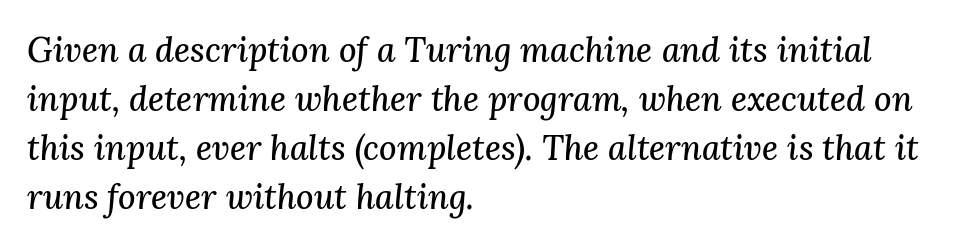
The image shows 34 px serif type, italic (leaning right); set left-aligned, normal line spacing (1.44x), normal letter spacing, not underlined; medium stroke contrast and a medium x-height.
